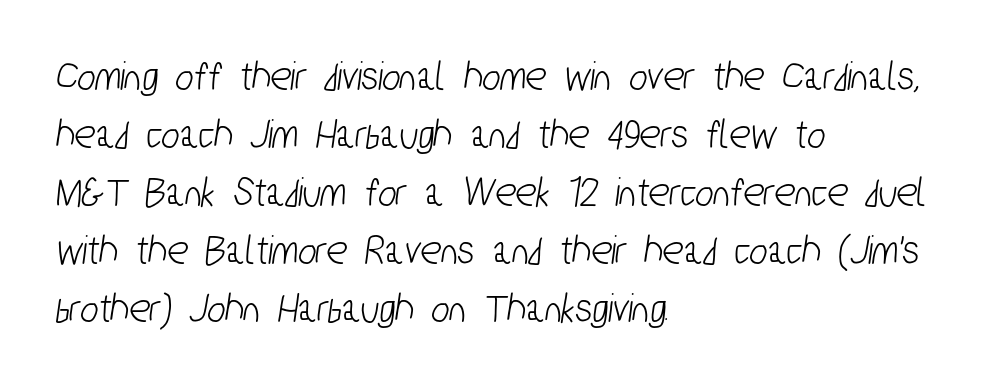
Do the characters align in a grid? No, the font is proportional. A normal amount of white space separates one row of letters from the next. Each row of text sits above clean, open space. A classic flush-left, rag-right setting is used for this passage. Nobody touched the tracking dial on this one. This is sans-serif lettering, the kind often seen on screens and signage.
